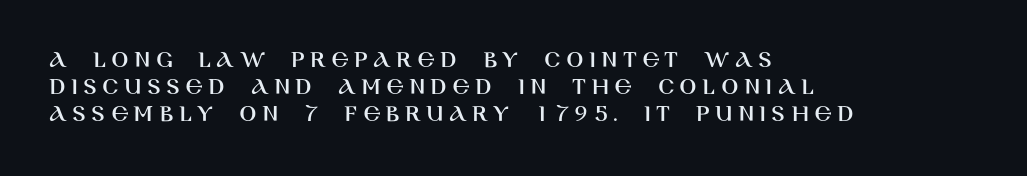
Q: Is the text italic (slanted)? A: No, it is upright.
Q: Is the text underlined? A: No.
Q: How is the paragraph aligned? A: Left-aligned.
Q: Is the spacing between letters normal or unusually wide? A: Unusually wide.
Q: Is the spacing between lines tight, normal or loose? A: Tight.
